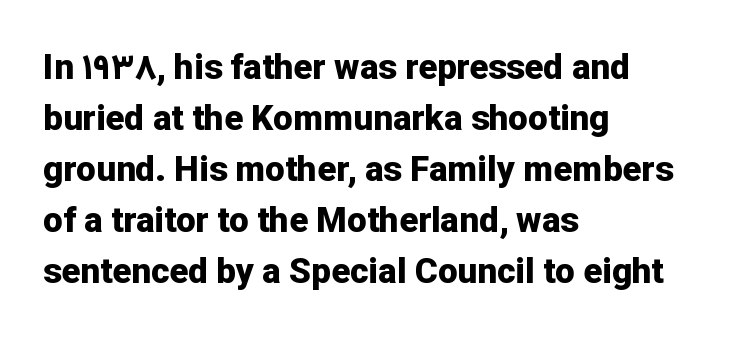
{"serif": "no", "italic": "no", "bold": "yes", "weight": "bold", "width": "normal", "stroke_contrast": "low", "x_height": "medium", "monospaced": "no", "underline": "no", "align": "left", "line_spacing": "normal", "line_spacing_ratio": 1.46, "letter_spacing": "normal", "letter_spacing_em": 0.0, "glyph_px": 35}
